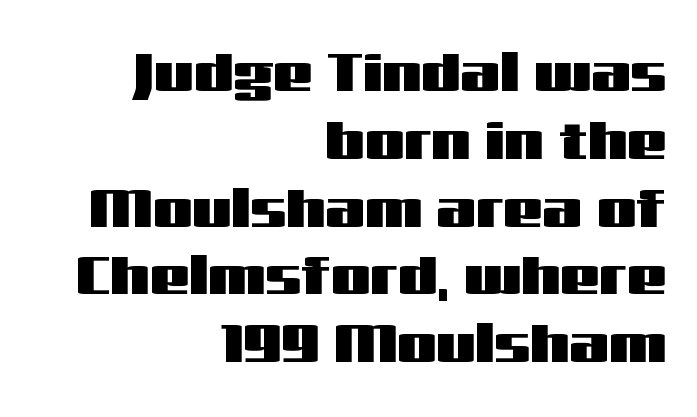
The font's upright variant was chosen for this text. The strip under each line holds only bare page. The passage shown has conventional tracking throughout. Spacing verdict: proportional, widths tailored to each character.
